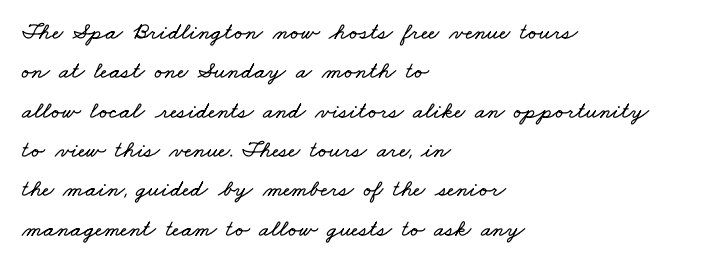
The image shows 24 px text type; set left-aligned, normal line spacing (1.64x), normal letter spacing, not underlined.
